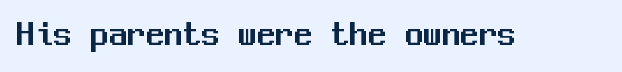
The text was rendered using a sans face with plain stroke endings. Tall strokes in this sample are plumb rather than angled. These lines keep a tight, regular rhythm from letter to letter. Plain, unruled lines of type. Here the designer chose a console-style face with uniform glyph widths.
